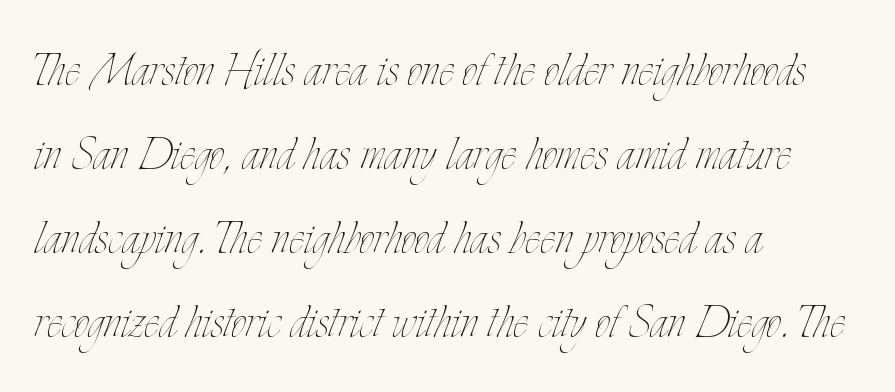
The string is rendered with underlining switched off. The letters advance in unequal steps, a hallmark of proportional type. Leading: standard. The cut favours lightness, reaching ordinary text weight at its darkest. Letter spacing: default.
